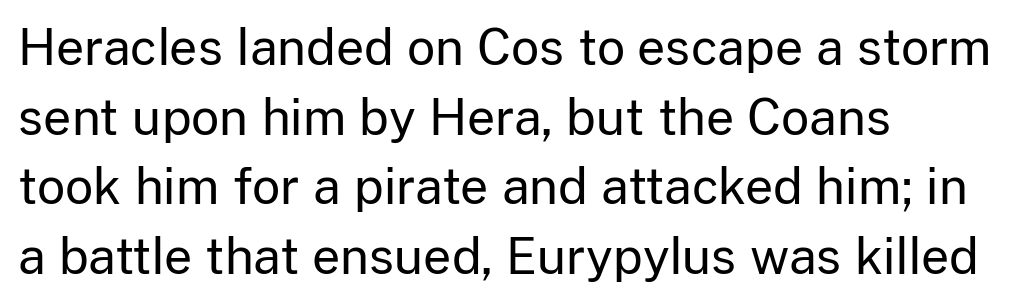
The image shows 49 px regular-weight sans-serif type, upright; set left-aligned, normal line spacing (1.42x), normal letter spacing, not underlined; low stroke contrast and a medium x-height.
